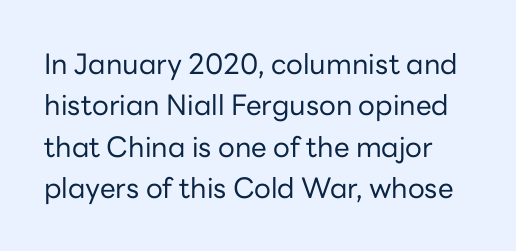
Q: Is the text bold? A: No.
Q: Is the text italic (slanted)? A: No, it is upright.
Q: Is the typeface a serif or a sans-serif typeface? A: Sans-serif.
Q: Is the text underlined? A: No.
Q: Is the spacing between letters normal or unusually wide? A: Normal.
Q: Is the spacing between lines tight, normal or loose? A: Normal.
Q: Width (condensed, normal, or wide)? A: Normal.
Q: Stroke contrast? A: Low.
Q: x-height? A: Medium.
Q: Monospaced? A: No.
